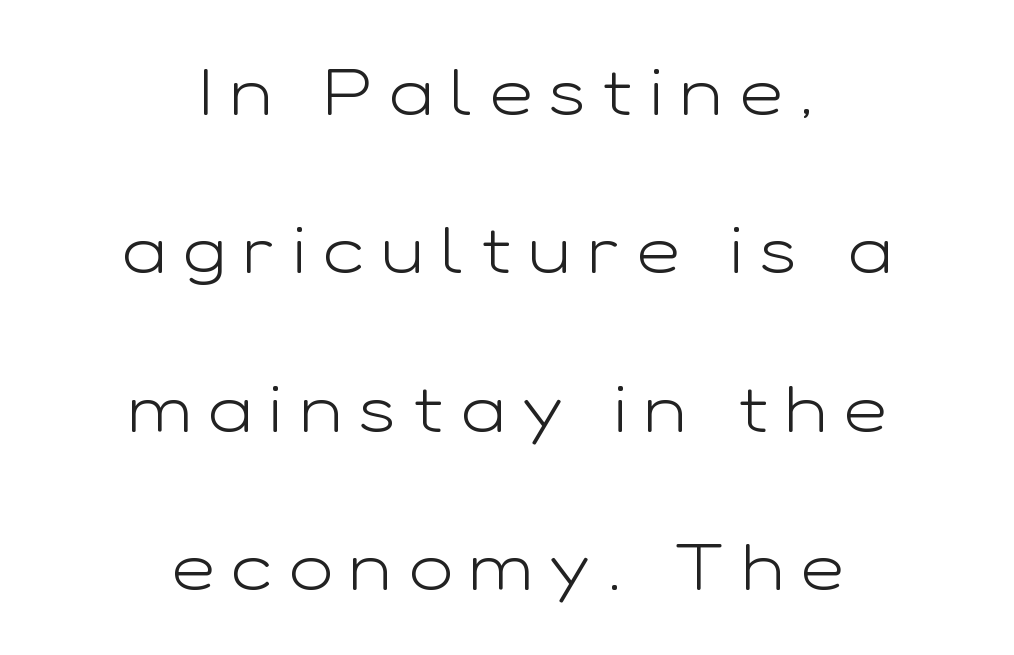
Q: Is the text bold? A: No.
Q: Is the text italic (slanted)? A: No, it is upright.
Q: Is the typeface a serif or a sans-serif typeface? A: Sans-serif.
Q: Is the text underlined? A: No.
Q: How is the paragraph aligned? A: Centered.
Q: Is the spacing between letters normal or unusually wide? A: Unusually wide.
Q: Is the spacing between lines tight, normal or loose? A: Loose.
Q: Width (condensed, normal, or wide)? A: Wide.
Q: Stroke contrast? A: Low.
Q: x-height? A: Medium.
Q: Monospaced? A: No.
